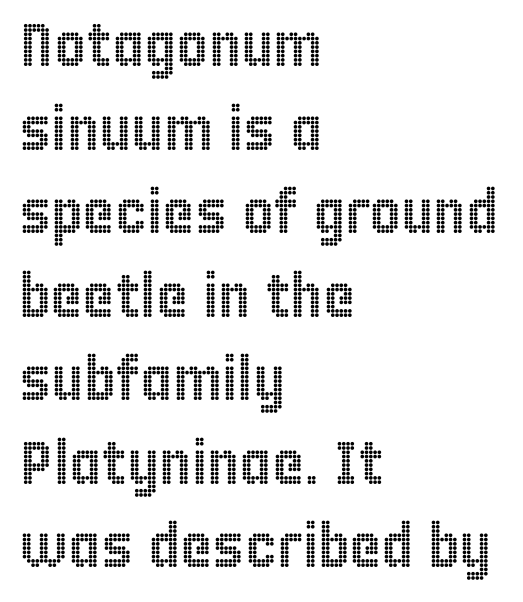
Q: Is the text italic (slanted)? A: No, it is upright.
Q: Is the text underlined? A: No.
Q: How is the paragraph aligned? A: Left-aligned.
Q: Is the spacing between letters normal or unusually wide? A: Normal.
Q: Is the spacing between lines tight, normal or loose? A: Normal.
Q: Width (condensed, normal, or wide)? A: Condensed.
Q: x-height? A: Large.
Q: Monospaced? A: No.
